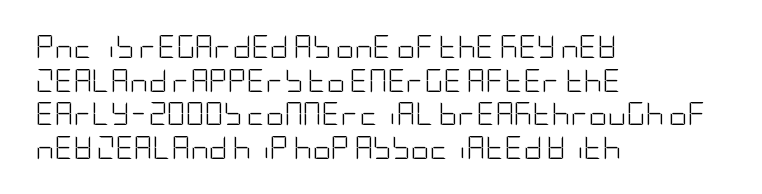
What stands out about the letter spacing? Nothing — it is the standard amount. Type without underlining. You can tell it's not italic because the verticals are truly vertical. Is there much room between lines? A standard amount, neither cramped nor airy.
